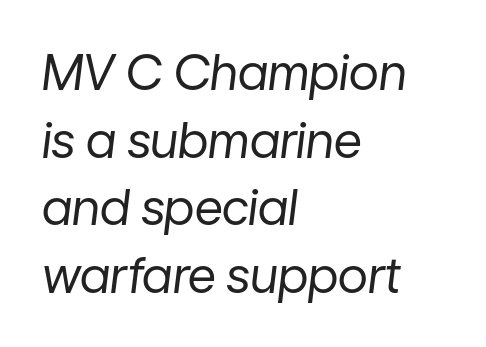
Q: Is the text bold? A: No.
Q: Is the text italic (slanted)? A: Yes, it leans right by about 7 degrees.
Q: Is the text underlined? A: No.
Q: How is the paragraph aligned? A: Left-aligned.
Q: Is the spacing between letters normal or unusually wide? A: Normal.
Q: Is the spacing between lines tight, normal or loose? A: Normal.
Q: Width (condensed, normal, or wide)? A: Normal.
Q: Stroke contrast? A: Low.
Q: x-height? A: Medium.
Q: Monospaced? A: No.
